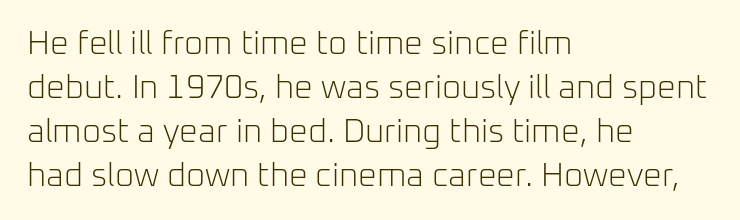
The image shows 33 px light sans-serif type, upright; set left-aligned, normal line spacing (1.33x), normal letter spacing, not underlined; low stroke contrast and a medium x-height.
